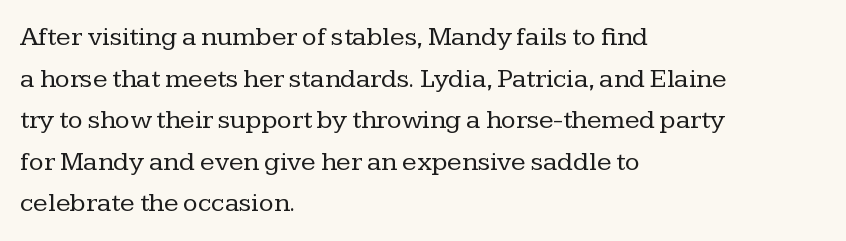
The image shows 27 px text type, upright; set left-aligned, normal line spacing (1.54x), normal letter spacing, not underlined.
